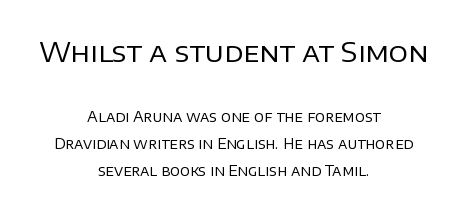
Q: Is the text bold? A: No.
Q: Is the text italic (slanted)? A: No, it is upright.
Q: Is the text underlined? A: No.
Q: How is the paragraph aligned? A: Centered.
Q: Is the spacing between letters normal or unusually wide? A: Normal.
Q: Is the spacing between lines tight, normal or loose? A: Loose.
Q: Which block of text is set in a larger size, the first (top) or the second (bottom)? A: The first (top) one.
